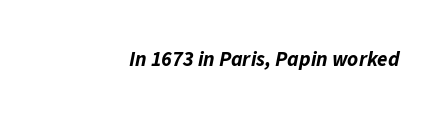
Q: Is the text bold? A: Yes.
Q: Is the text italic (slanted)? A: Yes, it leans right by about 11 degrees.
Q: Is the text underlined? A: No.
Q: Is the spacing between letters normal or unusually wide? A: Normal.
